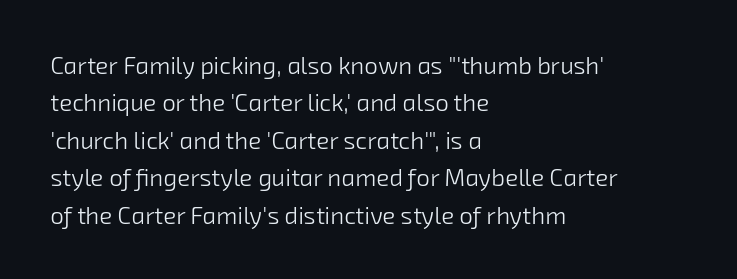
The image shows 24 px text type; set left-aligned, normal line spacing (1.56x), normal letter spacing, not underlined.
